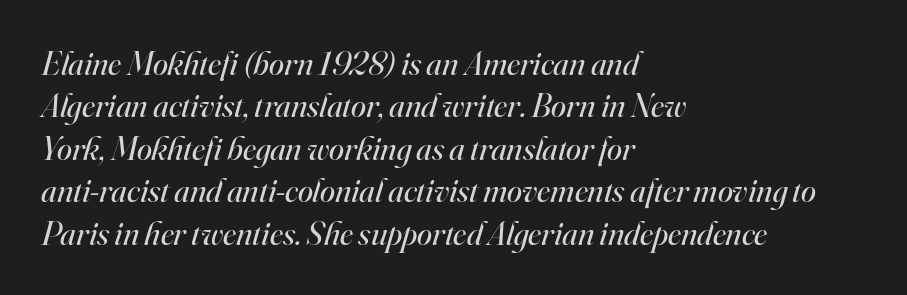
The block of text has a typical density, with ordinary space between rows. Every character sits at an angle, as italics do. Compared with a centered layout, this one pins lines to the left instead. Is this a fixed-width face? No — the glyphs have proportional, varying widths. Descender tails drop into unmarked territory. A typesetter would label this face a serif.
